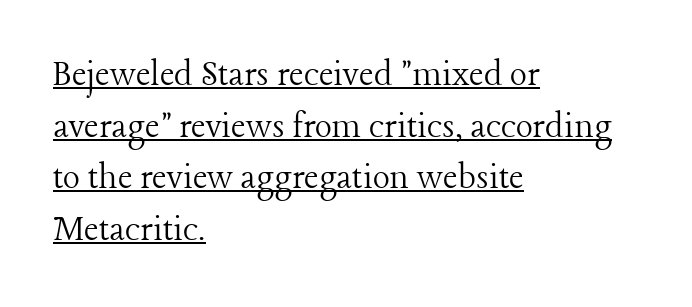
Is the type heavy? It reads as light-to-regular instead. This sample uses an upright cut, with every glyph sitting square on the baseline. Does a line run under the words? Yes, clearly. Caption: standard tracking, unaltered.
